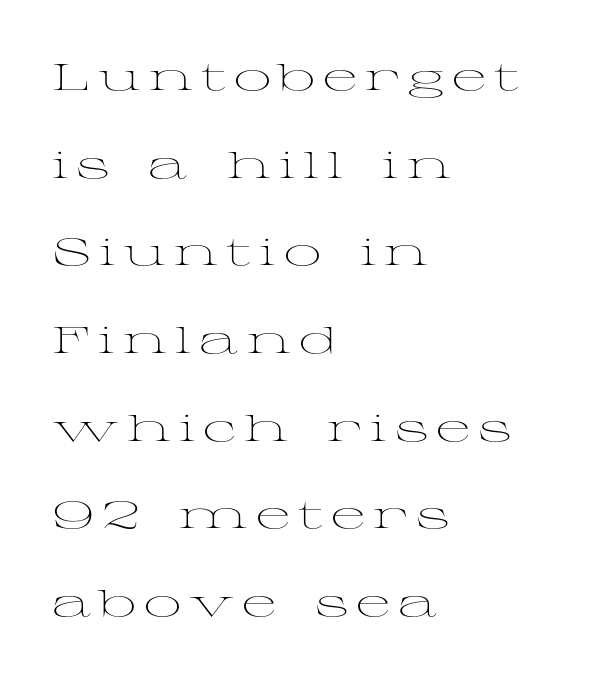
{"serif": "yes", "italic": "no", "bold": "no", "weight": "light", "width": "wide", "stroke_contrast": "medium", "x_height": "medium", "monospaced": "no", "underline": "no", "align": "left", "line_spacing": "loose", "line_spacing_ratio": 2.37, "letter_spacing": "wide", "letter_spacing_em": 0.22, "glyph_px": 37}
